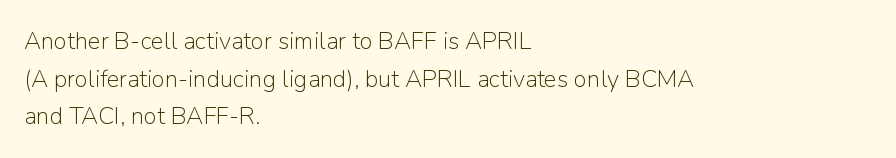
Q: Is the text bold? A: No.
Q: Is the text italic (slanted)? A: No, it is upright.
Q: Is the text underlined? A: No.
Q: How is the paragraph aligned? A: Left-aligned.
Q: Is the spacing between letters normal or unusually wide? A: Normal.
Q: Is the spacing between lines tight, normal or loose? A: Normal.
